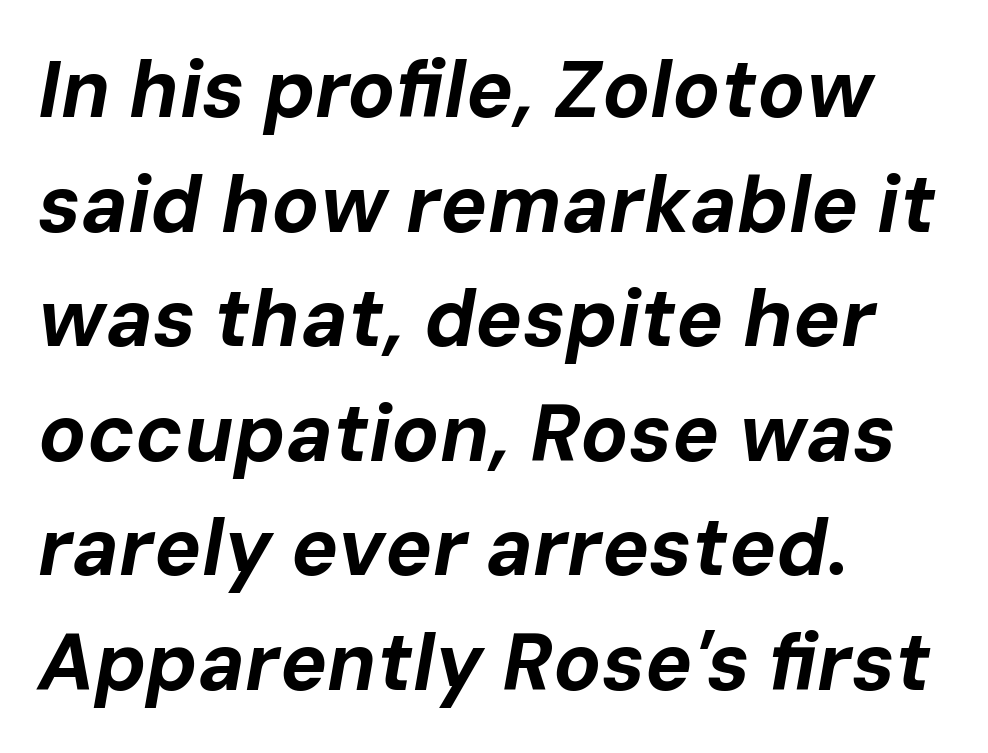
Q: Is the text bold? A: Yes.
Q: Is the text italic (slanted)? A: Yes, it leans right by about 10 degrees.
Q: Is the text underlined? A: No.
Q: How is the paragraph aligned? A: Left-aligned.
Q: Is the spacing between letters normal or unusually wide? A: Normal.
Q: Is the spacing between lines tight, normal or loose? A: Normal.
Q: Width (condensed, normal, or wide)? A: Normal.
Q: Stroke contrast? A: Low.
Q: x-height? A: Medium.
Q: Monospaced? A: No.
